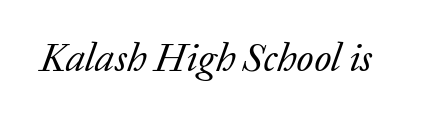
{"serif": "yes", "italic": "yes", "lean": "right", "slant_degrees": 20, "bold": "no", "weight": "regular", "width": "normal", "stroke_contrast": "low", "x_height": "medium", "monospaced": "no", "underline": "no", "letter_spacing": "normal", "letter_spacing_em": 0.0, "glyph_px": 40}
